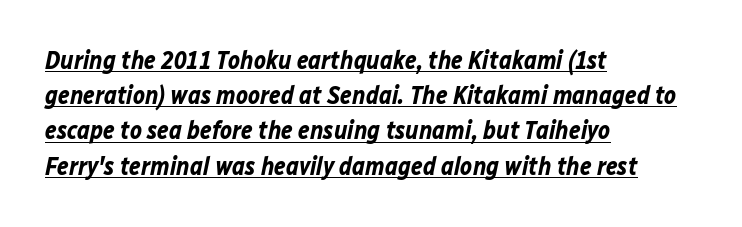
{"italic": "yes", "lean": "right", "slant_degrees": 12, "bold": "yes", "underline": "yes", "align": "left", "line_spacing": "normal", "line_spacing_ratio": 1.41, "letter_spacing": "normal", "letter_spacing_em": 0.0, "glyph_px": 25}
